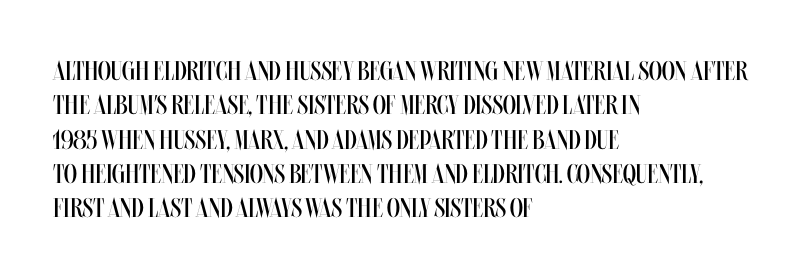
Q: Is the text bold? A: No.
Q: Is the text italic (slanted)? A: No, it is upright.
Q: Is the text underlined? A: No.
Q: How is the paragraph aligned? A: Left-aligned.
Q: Is the spacing between letters normal or unusually wide? A: Normal.
Q: Is the spacing between lines tight, normal or loose? A: Normal.
